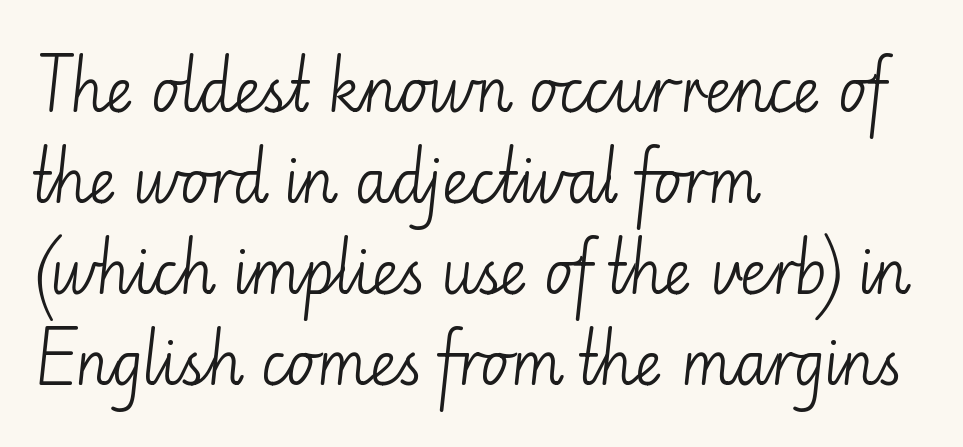
Q: Is the text bold? A: No.
Q: Is the text italic (slanted)? A: Yes.
Q: Is the typeface a serif or a sans-serif typeface? A: Sans-serif.
Q: Is the text underlined? A: No.
Q: How is the paragraph aligned? A: Left-aligned.
Q: Is the spacing between letters normal or unusually wide? A: Normal.
Q: Is the spacing between lines tight, normal or loose? A: Normal.
Q: Width (condensed, normal, or wide)? A: Normal.
Q: Stroke contrast? A: Low.
Q: x-height? A: Small.
Q: Monospaced? A: No.
